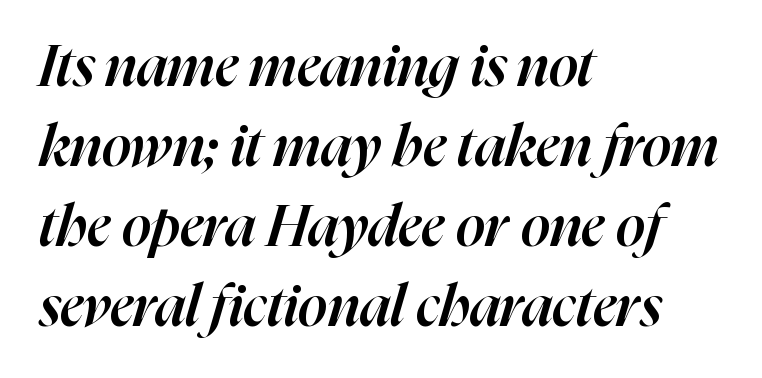
Q: Is the text bold? A: Semi-bold.
Q: Is the text italic (slanted)? A: Yes, it leans right by about 16 degrees.
Q: Is the text underlined? A: No.
Q: How is the paragraph aligned? A: Left-aligned.
Q: Is the spacing between letters normal or unusually wide? A: Normal.
Q: Is the spacing between lines tight, normal or loose? A: Normal.
Q: Width (condensed, normal, or wide)? A: Normal.
Q: Stroke contrast? A: High.
Q: x-height? A: Medium.
Q: Monospaced? A: No.
